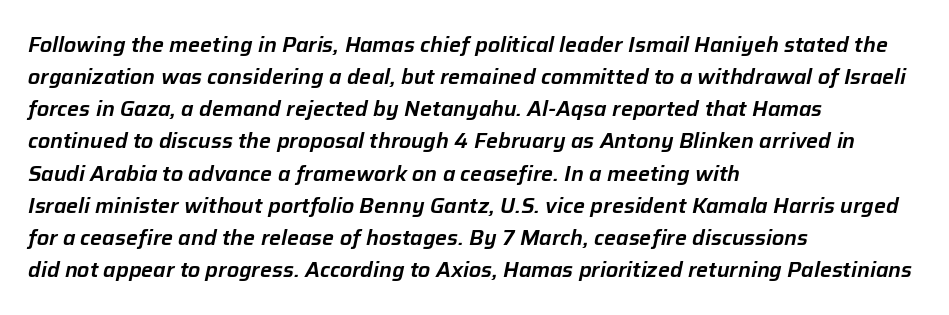
{"italic": "yes", "lean": "right", "slant_degrees": 12, "underline": "no", "align": "left", "line_spacing": "normal", "line_spacing_ratio": 1.53, "letter_spacing": "normal", "letter_spacing_em": 0.0, "glyph_px": 21}
